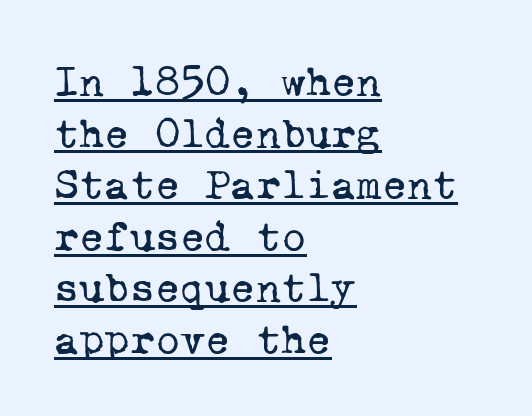
The image shows 43 px regular-weight serif type, monospaced; set left-aligned, line spacing 1.2x, normal letter spacing, underlined; low stroke contrast and a medium x-height.
